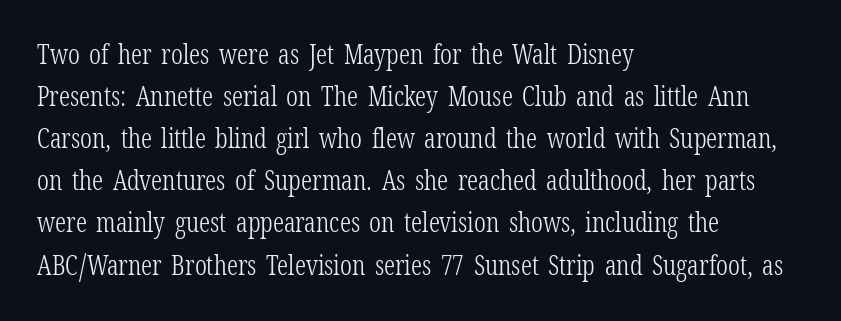
The image shows 27 px text type, upright; set left-aligned, normal line spacing (1.56x), normal letter spacing, not underlined.
